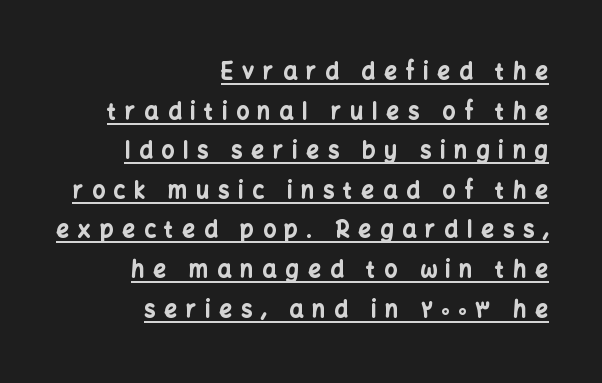
{"italic": "no", "bold": "yes", "underline": "yes", "align": "right", "line_spacing_ratio": 1.8, "letter_spacing": "wide", "letter_spacing_em": 0.41, "glyph_px": 22}
